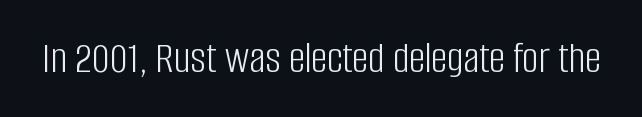
{"serif": "no", "italic": "no", "bold": "no", "weight": "light", "width": "condensed", "stroke_contrast": "low", "x_height": "large", "monospaced": "no", "underline": "no", "letter_spacing": "normal", "letter_spacing_em": 0.0, "glyph_px": 45}
